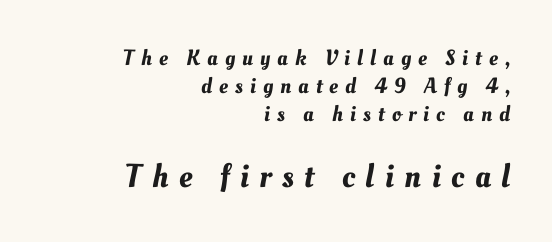
The image shows 33 px text type; set right-aligned, normal line spacing (1.28x), unusually wide letter spacing (+0.32 em), not underlined; the second (bottom) block is 1.5x larger; medium stroke contrast and a small x-height.
